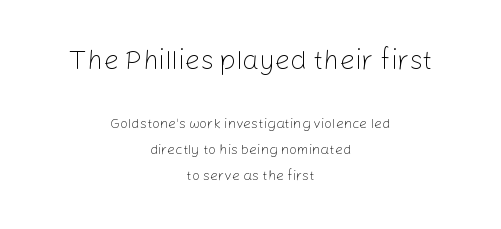
{"italic": "no", "bold": "no", "underline": "no", "align": "center", "line_spacing_ratio": 1.86, "letter_spacing": "normal", "letter_spacing_em": 0.0, "larger_block": "first", "size_ratio": 1.93, "glyph_px": 27}
